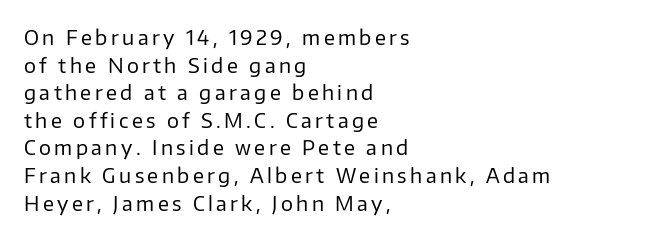
The image shows 20 px text type, upright; set left-aligned, normal line spacing (1.38x), not underlined.
